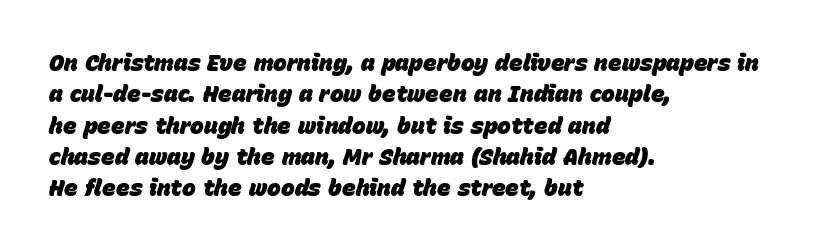
Q: Is the text bold? A: Yes.
Q: Is the text italic (slanted)? A: Yes, it leans right by about 15 degrees.
Q: Is the text underlined? A: No.
Q: How is the paragraph aligned? A: Left-aligned.
Q: Is the spacing between letters normal or unusually wide? A: Normal.
Q: Is the spacing between lines tight, normal or loose? A: Normal.
